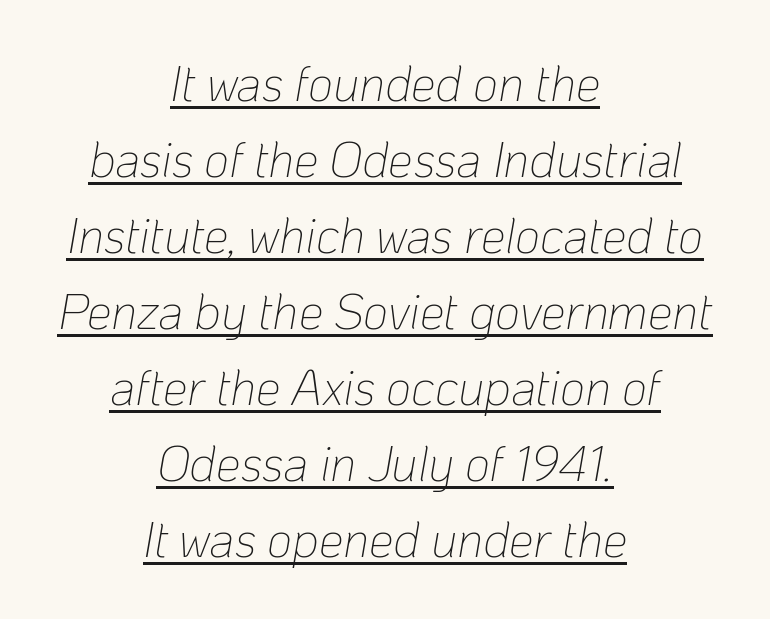
The image shows 49 px thin type, italic (leaning right); set centered, normal line spacing (1.55x), normal letter spacing, underlined; low stroke contrast and a medium x-height.
